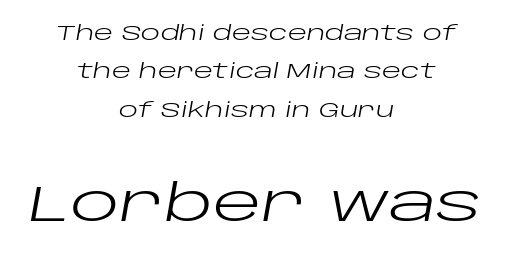
Honestly, there is no underline to notice here at all. A typesetter would call this zero additional tracking. Teacher's note: observe the equal gaps on both sides — that is centered alignment. On a weight scale, this lands at 450 or below.
